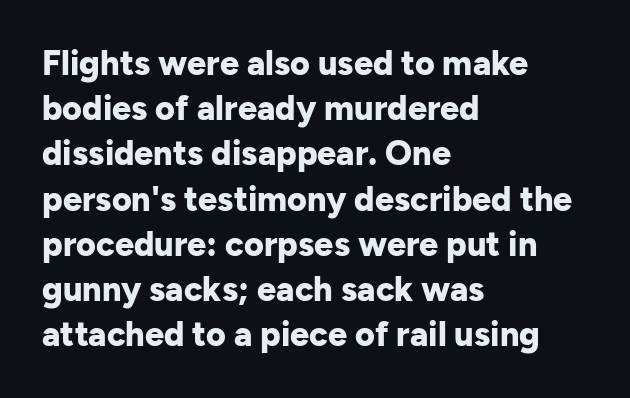
{"serif": "no", "italic": "no", "bold": "yes", "weight": "bold", "width": "normal", "stroke_contrast": "low", "x_height": "medium", "monospaced": "no", "underline": "no", "align": "left", "line_spacing": "normal", "line_spacing_ratio": 1.33, "letter_spacing": "normal", "letter_spacing_em": 0.0, "glyph_px": 34}
